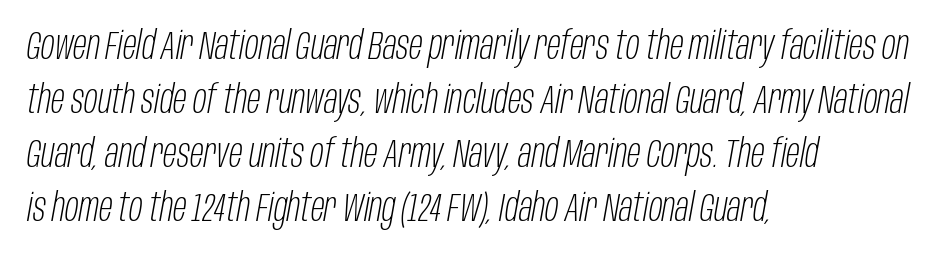
{"italic": "yes", "lean": "right", "slant_degrees": 10, "bold": "no", "weight": "light", "width": "condensed", "stroke_contrast": "low", "x_height": "large", "monospaced": "no", "underline": "no", "align": "left", "line_spacing": "normal", "line_spacing_ratio": 1.35, "letter_spacing": "normal", "letter_spacing_em": 0.0, "glyph_px": 40}
